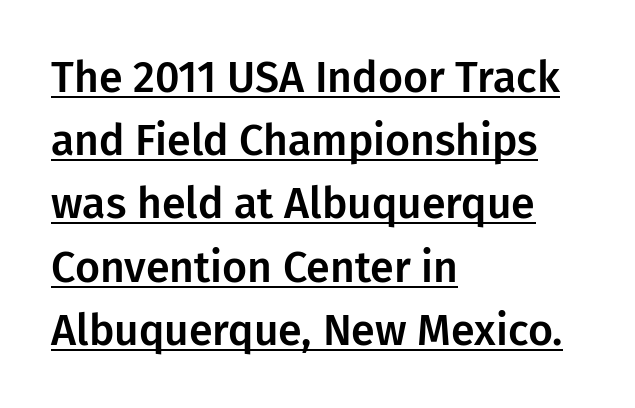
Glance below the letters and you will spot a drawn line. Layout note: lines flush left. Grotesque or geometric, the face here clearly has no serifs. Posture: straight, roman, zero tilt. Does extra space separate the letters? No, they use regular spacing.
